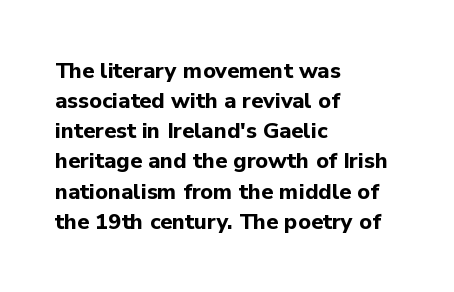
{"italic": "no", "bold": "yes", "underline": "no", "align": "left", "line_spacing": "normal", "line_spacing_ratio": 1.37, "letter_spacing": "normal", "letter_spacing_em": 0.0, "glyph_px": 22}
